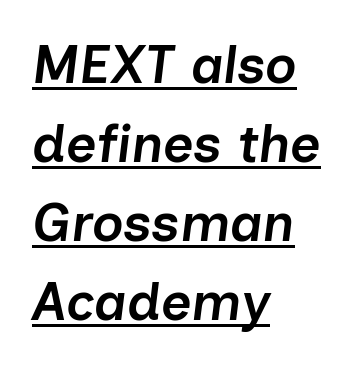
The image shows 53 px semibold type, italic (leaning right); set left-aligned, normal line spacing (1.49x), normal letter spacing, underlined; low stroke contrast and a medium x-height.
